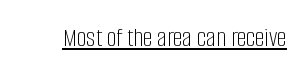
Q: Is the text bold? A: No.
Q: Is the text italic (slanted)? A: No, it is upright.
Q: Is the text underlined? A: Yes.
Q: Is the spacing between letters normal or unusually wide? A: Normal.
